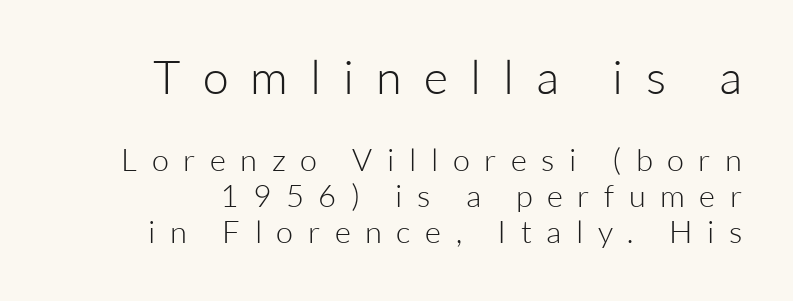
The image shows 47 px light sans-serif type, upright; set line spacing 1.16x, unusually wide letter spacing (+0.47 em), not underlined; the first (top) block is 1.52x larger; low stroke contrast and a medium x-height.
